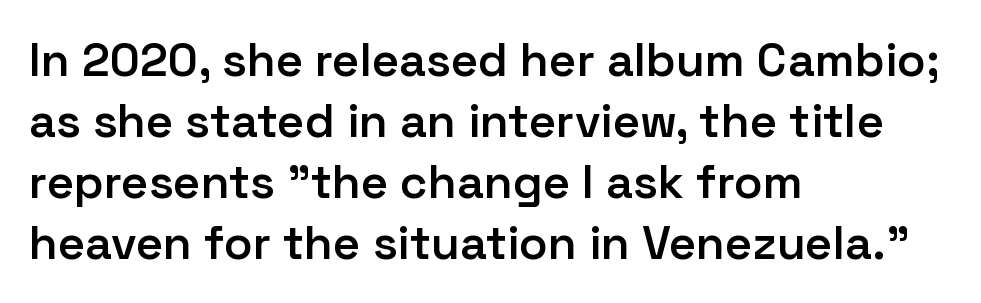
Q: Is the text bold? A: Semi-bold.
Q: Is the text italic (slanted)? A: No, it is upright.
Q: Is the typeface a serif or a sans-serif typeface? A: Sans-serif.
Q: Is the text underlined? A: No.
Q: How is the paragraph aligned? A: Left-aligned.
Q: Is the spacing between letters normal or unusually wide? A: Normal.
Q: Is the spacing between lines tight, normal or loose? A: Normal.
Q: Width (condensed, normal, or wide)? A: Normal.
Q: Stroke contrast? A: Low.
Q: x-height? A: Medium.
Q: Monospaced? A: No.
